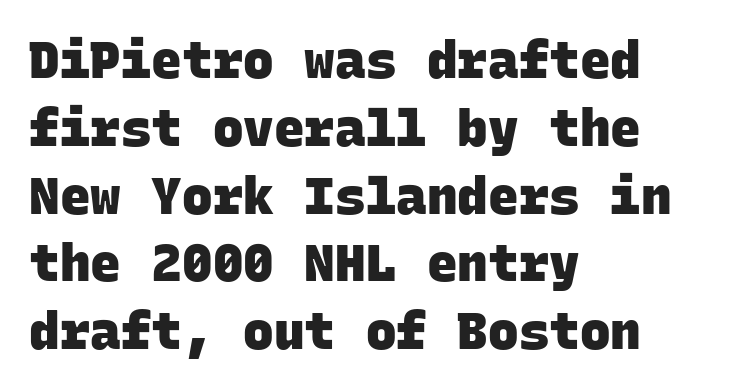
Q: Is the text bold? A: Yes.
Q: Is the typeface a serif or a sans-serif typeface? A: Sans-serif.
Q: Is the text underlined? A: No.
Q: How is the paragraph aligned? A: Left-aligned.
Q: Is the spacing between letters normal or unusually wide? A: Normal.
Q: Is the spacing between lines tight, normal or loose? A: Normal.
Q: Width (condensed, normal, or wide)? A: Normal.
Q: Stroke contrast? A: Low.
Q: x-height? A: Large.
Q: Monospaced? A: Yes.
